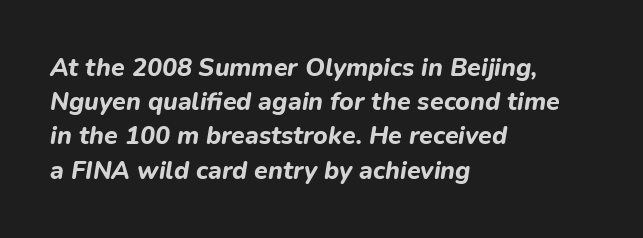
Pretty heavy lettering here — definitely bold. The passage shown has conventional tracking throughout. Teacher's note: observe the even left margin — that is flush-left alignment. Italic: yes, the glyphs are oblique. Is there much room between lines? A standard amount, neither cramped nor airy. Check the space under the baseline: it is left empty.
